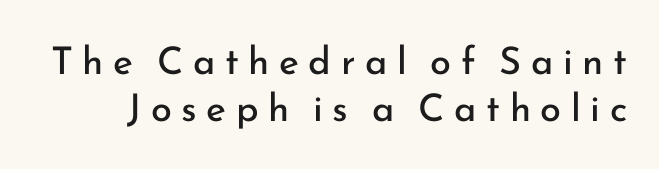
The image shows 38 px regular-weight sans-serif type, upright; set line spacing 1.23x, unusually wide letter spacing (+0.25 em), not underlined; low stroke contrast and a small x-height.
